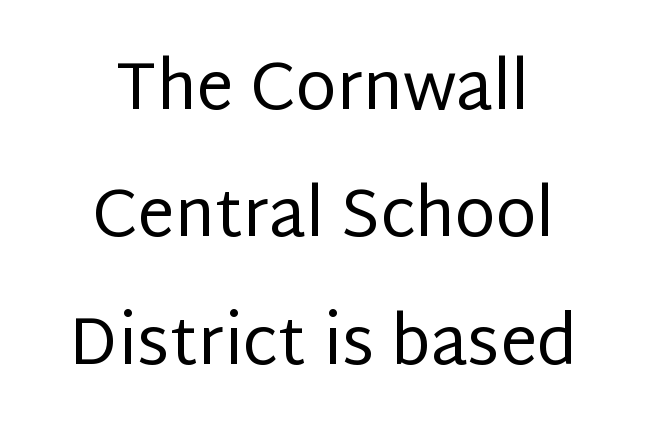
Q: Is the text bold? A: No.
Q: Is the text italic (slanted)? A: No, it is upright.
Q: Is the typeface a serif or a sans-serif typeface? A: Sans-serif.
Q: Is the text underlined? A: No.
Q: How is the paragraph aligned? A: Centered.
Q: Is the spacing between letters normal or unusually wide? A: Normal.
Q: Is the spacing between lines tight, normal or loose? A: Loose.
Q: Width (condensed, normal, or wide)? A: Normal.
Q: Stroke contrast? A: Low.
Q: x-height? A: Large.
Q: Monospaced? A: No.
